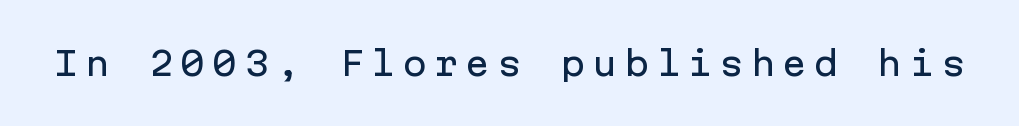
The image shows 33 px sans-serif type, upright, monospaced; set unusually wide letter spacing (+0.21 em), not underlined; low stroke contrast and a medium x-height.
